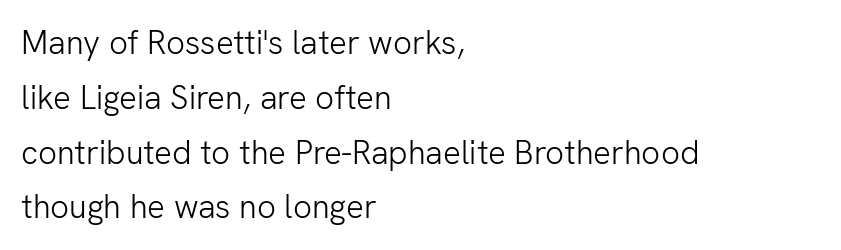
{"serif": "no", "italic": "no", "bold": "no", "weight": "light", "width": "normal", "stroke_contrast": "low", "x_height": "medium", "monospaced": "no", "underline": "no", "align": "left", "line_spacing": "normal", "line_spacing_ratio": 1.66, "letter_spacing": "normal", "letter_spacing_em": 0.0, "glyph_px": 33}
